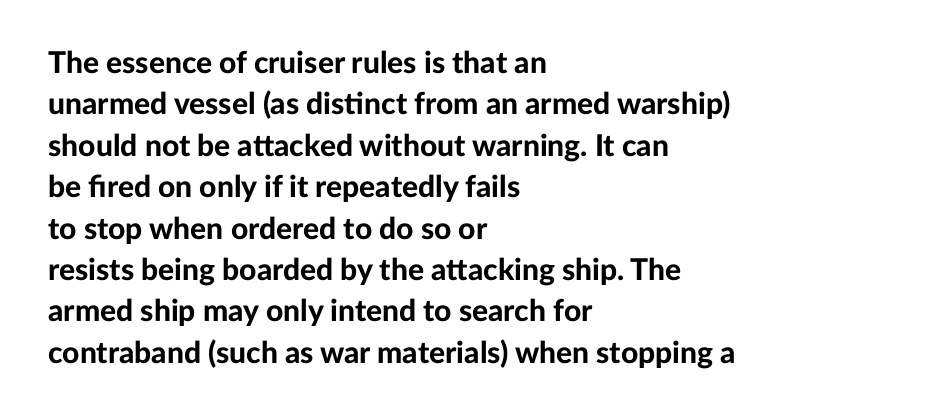
A full-strength bold gives these letters their thick strokes. Caption: standard tracking, unaltered. Every stem runs plumb, perpendicular to the baseline. The space beneath each line is pristine and unruled.
